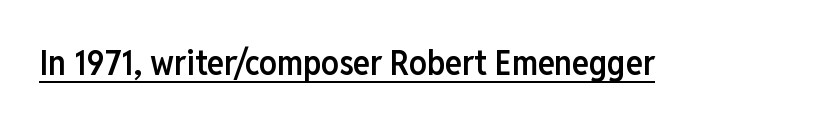
In terms of letterform style, serifs are entirely absent. You could call the tracking neutral — neither tight nor loose. The letters advance in unequal steps, a hallmark of proportional type. This is the regular roman posture of the typeface. The passage shown is underscored from start to finish. Notice the strokes are somewhat thickened but not fully heavy: this is a semibold.
